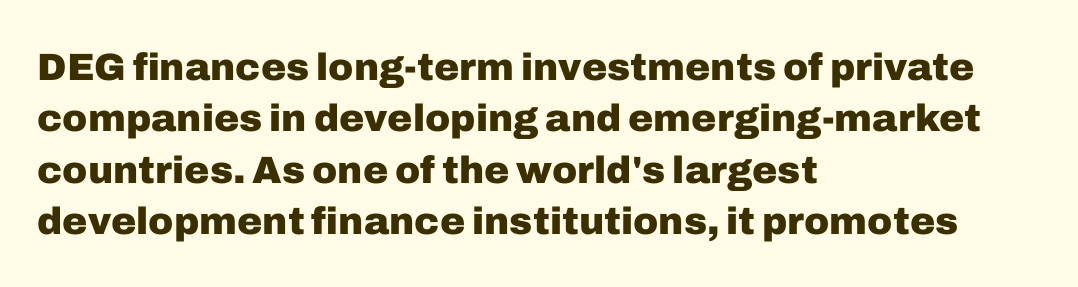
{"serif": "no", "italic": "no", "bold": "yes", "weight": "heavy", "width": "normal", "stroke_contrast": "low", "x_height": "medium", "monospaced": "no", "underline": "no", "align": "left", "line_spacing": "normal", "line_spacing_ratio": 1.35, "letter_spacing": "normal", "letter_spacing_em": 0.0, "glyph_px": 38}
